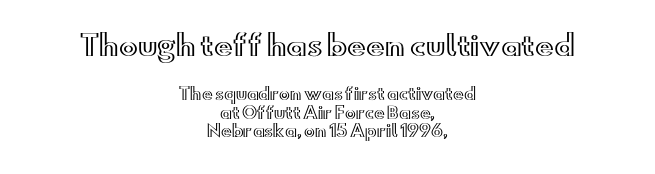
The image shows 28 px wide type, upright; set centered, tight line spacing (1.14x), normal letter spacing, not underlined; the first (top) block is 1.75x larger; a small x-height.
